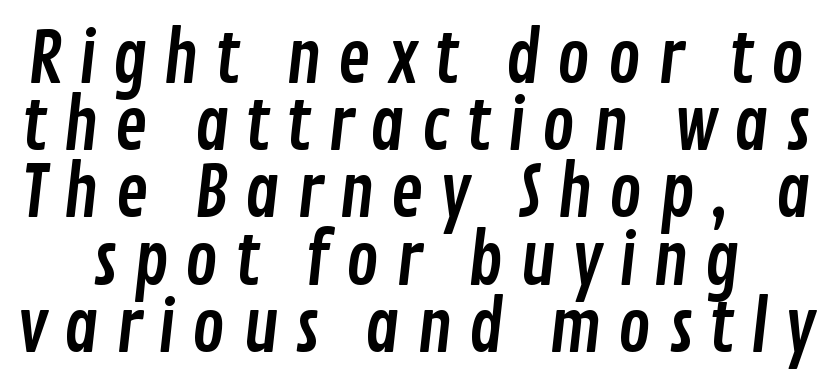
These lines huddle together more closely than default settings would place them. Spacing between characters has been opened up far beyond the box default. Type style note: lacks serifs. Proportional: the letters do not fall into vertical columns.
